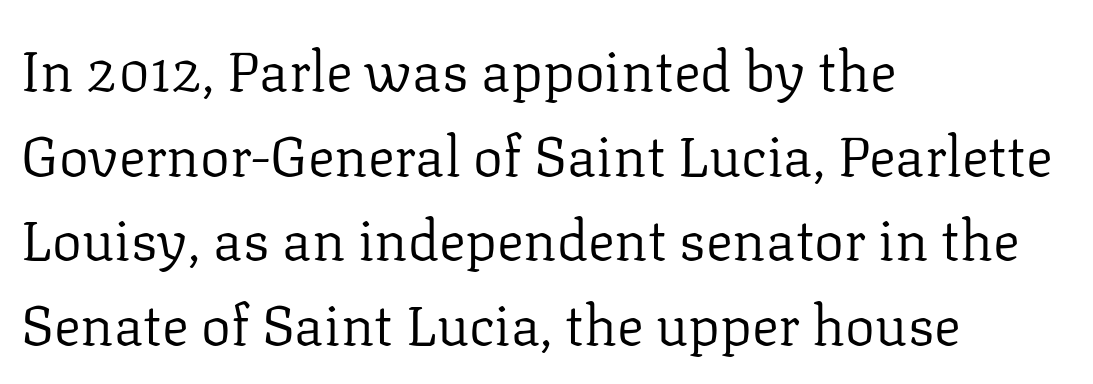
{"serif": "yes", "italic": "no", "bold": "no", "weight": "regular", "width": "normal", "stroke_contrast": "low", "x_height": "medium", "monospaced": "no", "underline": "no", "align": "left", "line_spacing": "normal", "line_spacing_ratio": 1.51, "letter_spacing": "normal", "letter_spacing_em": 0.0, "glyph_px": 56}
